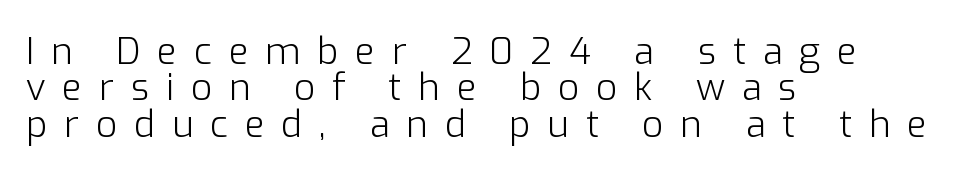
{"serif": "no", "italic": "no", "bold": "no", "weight": "light", "width": "normal", "stroke_contrast": "low", "x_height": "medium", "monospaced": "no", "underline": "no", "align": "left", "line_spacing": "tight", "line_spacing_ratio": 0.98, "letter_spacing": "wide", "letter_spacing_em": 0.45, "glyph_px": 37}
